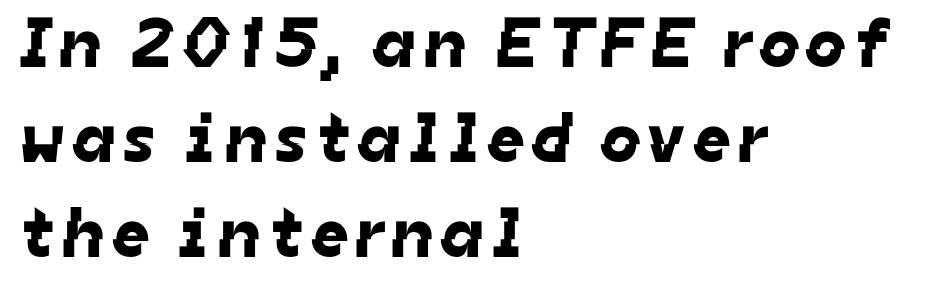
One glance says typical: line gaps are just what's usual. The passage shown is not underscored anywhere. Note the varied advance widths — an 'i' is clearly narrower than an 'm'. A sans-serif font was chosen for this passage. Every row of glyphs begins at an identical x-position on the left.
